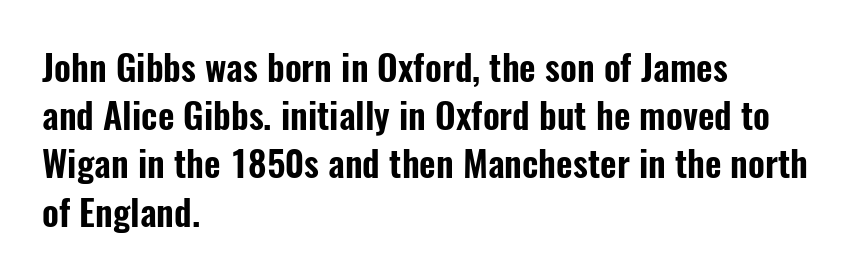
The designer went with a sans here, leaving each stem footless. The space directly below the letters is spotless. It's the straight-up-and-down kind of type. This sample has the flowing, uneven cadence of proportional lettering. Does the leading feel generous? No, just average.
